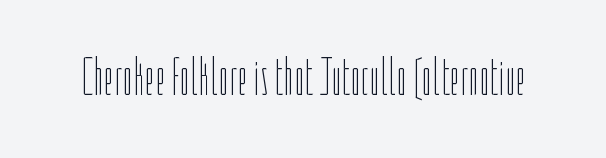
Here the designer chose a conventional face with non-uniform glyph widths. Inter-character spacing is left at the font's built-in metrics. Descender tails drop into unmarked territory. This is roman type, the default non-slanted kind. Is the type heavy? It reads as light-to-regular instead.
